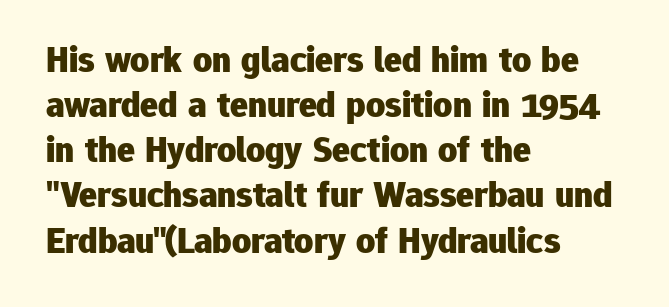
{"serif": "no", "italic": "no", "bold": "yes", "weight": "heavy", "width": "normal", "stroke_contrast": "low", "x_height": "medium", "monospaced": "no", "underline": "no", "align": "left", "line_spacing_ratio": 1.22, "letter_spacing": "normal", "letter_spacing_em": 0.0, "glyph_px": 37}
